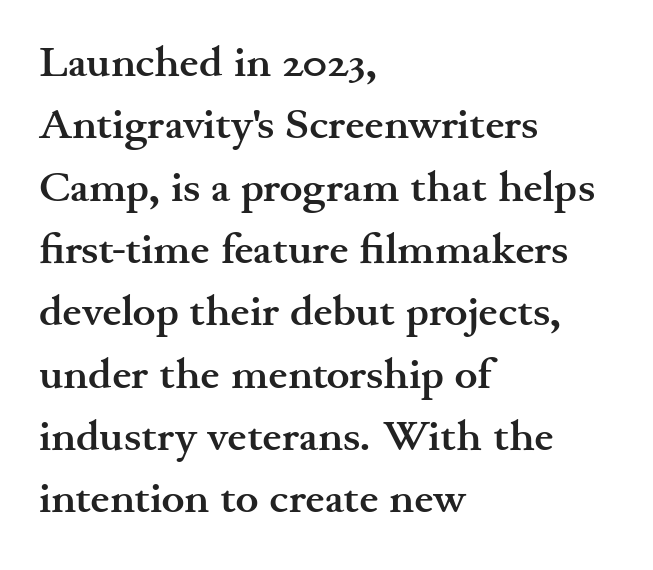
The image shows 43 px semibold, wide serif type, upright; set left-aligned, normal line spacing (1.45x), normal letter spacing, not underlined; medium stroke contrast and a small x-height.
